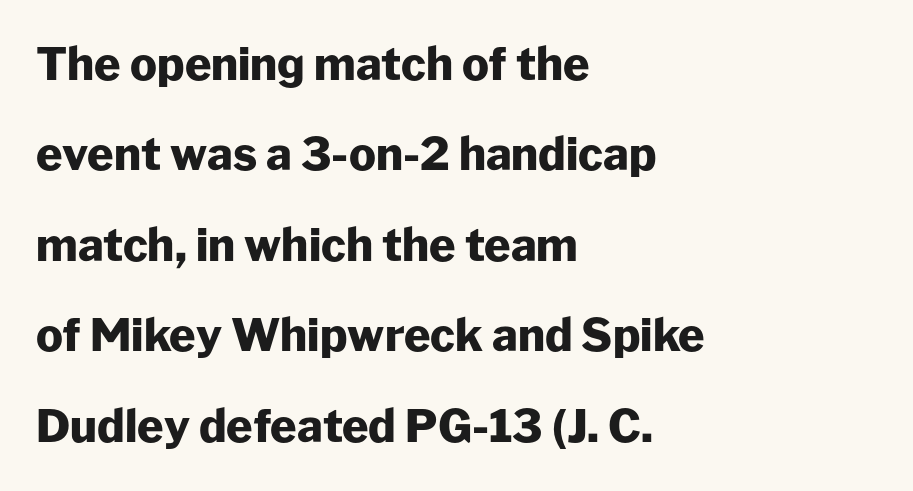
Q: Is the text bold? A: Yes.
Q: Is the text italic (slanted)? A: No, it is upright.
Q: Is the typeface a serif or a sans-serif typeface? A: Sans-serif.
Q: Is the text underlined? A: No.
Q: How is the paragraph aligned? A: Left-aligned.
Q: Is the spacing between letters normal or unusually wide? A: Normal.
Q: Is the spacing between lines tight, normal or loose? A: Loose.
Q: Width (condensed, normal, or wide)? A: Normal.
Q: Stroke contrast? A: Low.
Q: x-height? A: Medium.
Q: Monospaced? A: No.
